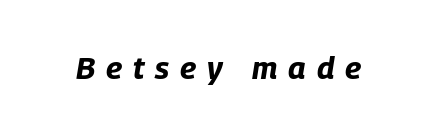
{"italic": "yes", "lean": "right", "slant_degrees": 9, "bold": "yes", "weight": "bold", "width": "condensed", "stroke_contrast": "low", "x_height": "large", "monospaced": "no", "underline": "no", "letter_spacing": "wide", "letter_spacing_em": 0.35, "glyph_px": 31}
